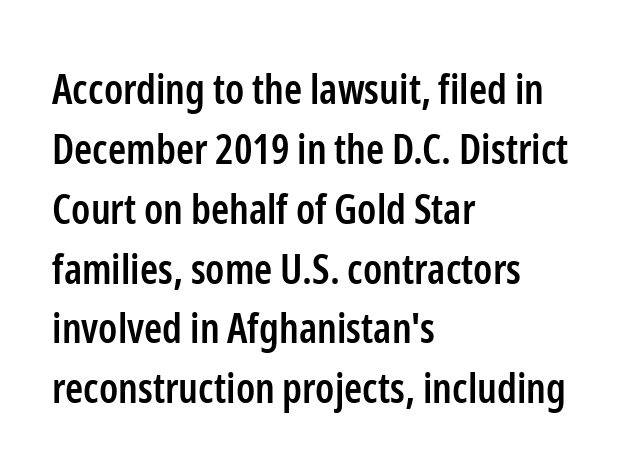
The image shows 41 px semibold, condensed sans-serif type, upright; set left-aligned, normal line spacing (1.46x), normal letter spacing, not underlined; low stroke contrast and a medium x-height.
